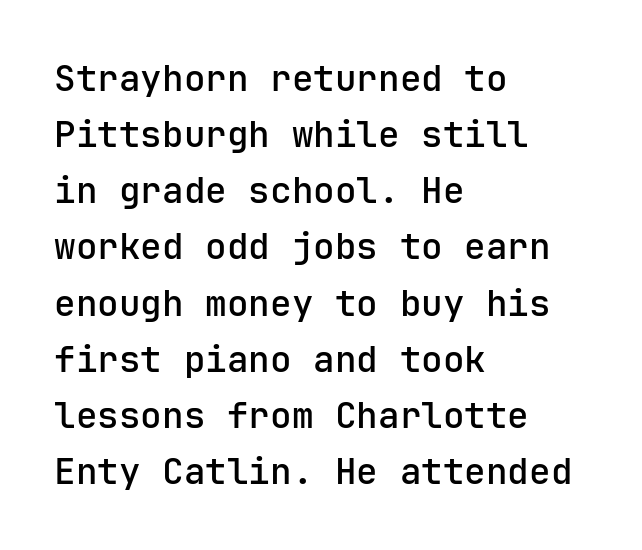
Tall strokes in this sample are plumb rather than angled. How heavy is the stroke? Medium-heavy — a semibold, shy of bold. Does extra space separate the letters? No, they use regular spacing. This rendering employs a face without finishing strokes, i.e., a sans-serif. A typesetter would call this leading conventional body-copy spacing. The glyphs are unaccompanied by any horizontal stroke below them.
